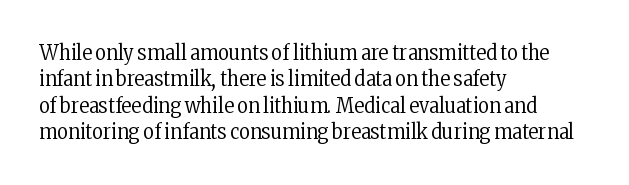
The image shows 21 px text type, upright; set left-aligned, normal line spacing (1.26x), normal letter spacing, not underlined.
